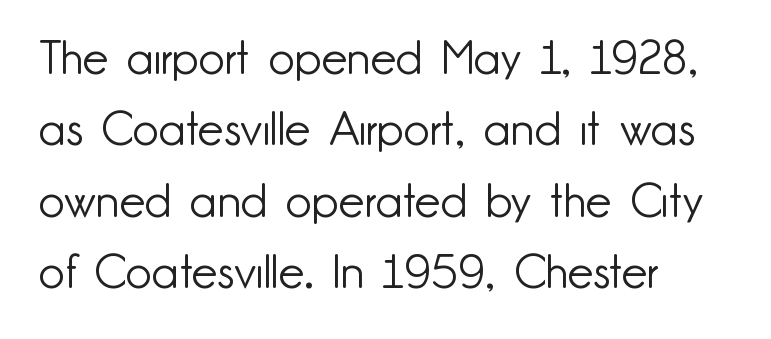
The image shows 46 px light sans-serif type, upright; set left-aligned, normal line spacing (1.55x), normal letter spacing, not underlined; low stroke contrast and a small x-height.
